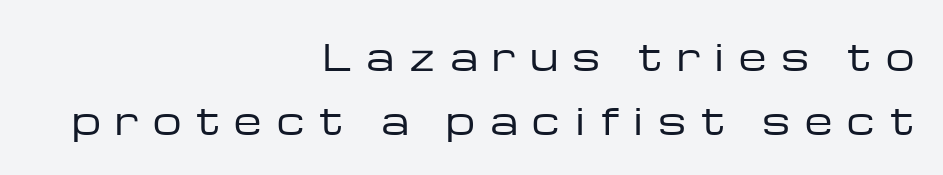
Q: Is the text bold? A: No.
Q: Is the text italic (slanted)? A: No, it is upright.
Q: Is the typeface a serif or a sans-serif typeface? A: Sans-serif.
Q: Is the text underlined? A: No.
Q: How is the paragraph aligned? A: Right-aligned.
Q: Is the spacing between letters normal or unusually wide? A: Unusually wide.
Q: Width (condensed, normal, or wide)? A: Wide.
Q: Stroke contrast? A: Low.
Q: x-height? A: Medium.
Q: Monospaced? A: No.
